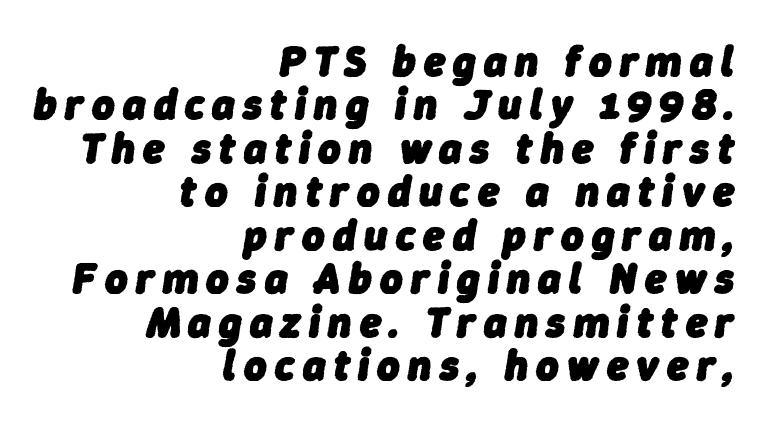
Q: Is the text bold? A: Yes.
Q: Is the text italic (slanted)? A: Yes, it leans right by about 9 degrees.
Q: Is the text underlined? A: No.
Q: How is the paragraph aligned? A: Right-aligned.
Q: Is the spacing between lines tight, normal or loose? A: Tight.
Q: Width (condensed, normal, or wide)? A: Normal.
Q: Stroke contrast? A: Low.
Q: x-height? A: Medium.
Q: Monospaced? A: No.
